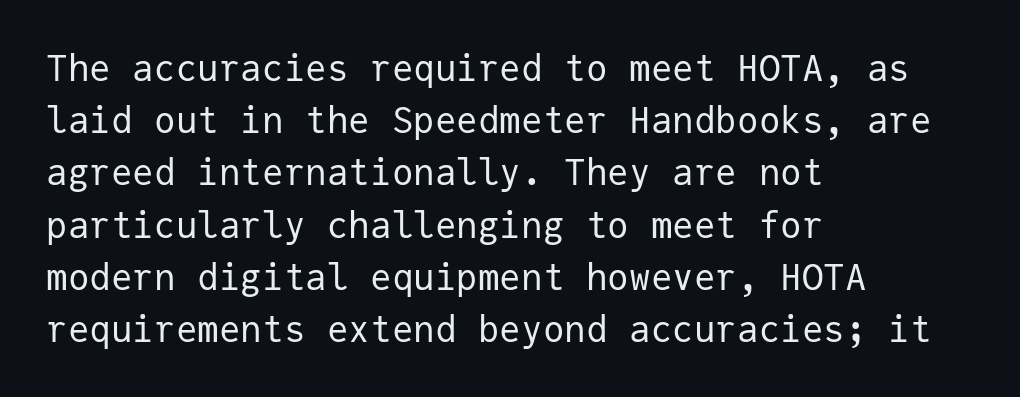
Does the lettering tilt? It doesn't — this is upright. In CSS terms this would be text-align: left. Evenly set lines give the paragraph a standard silhouette. Unmarked baselines from the first word to the last. The font family rendered here belongs to the sans-serif group. The passage shown is typed in a monospace face where columns stay perfectly aligned.
